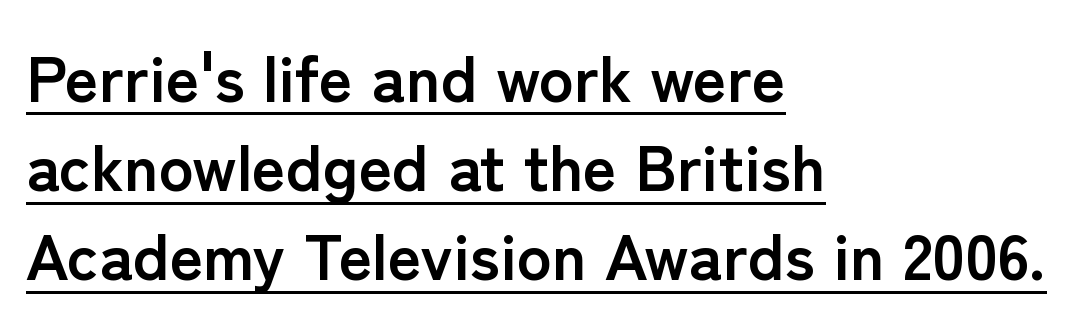
{"serif": "no", "italic": "no", "bold": "yes", "weight": "semibold", "width": "normal", "stroke_contrast": "low", "x_height": "medium", "monospaced": "no", "underline": "yes", "align": "left", "line_spacing": "normal", "line_spacing_ratio": 1.37, "letter_spacing": "normal", "letter_spacing_em": 0.0, "glyph_px": 65}
